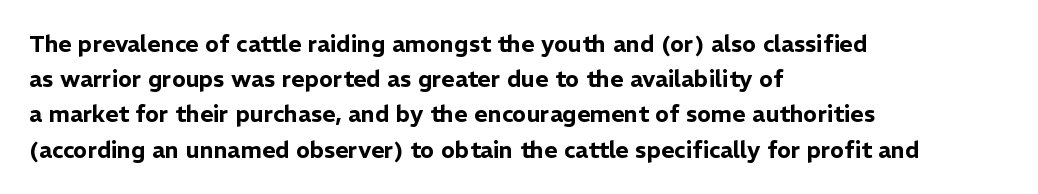
The designer left line spacing at the default. The face used here is rendered with its standard letterfit. The letters stand upright; this is a roman face. The rag falls on the right side of this text block. The words here are not underlined.
